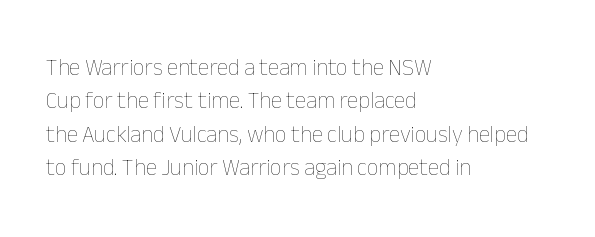
{"italic": "no", "bold": "no", "underline": "no", "align": "left", "line_spacing": "normal", "line_spacing_ratio": 1.45, "letter_spacing": "normal", "letter_spacing_em": 0.0, "glyph_px": 23}
